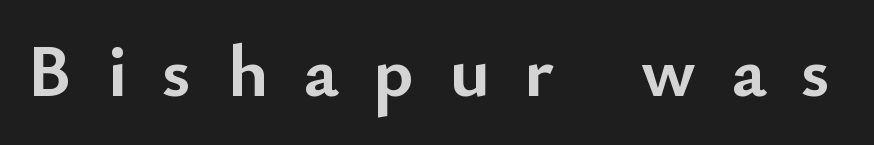
{"serif": "no", "italic": "no", "bold": "yes", "weight": "semibold", "width": "normal", "stroke_contrast": "low", "x_height": "small", "monospaced": "no", "underline": "no", "letter_spacing": "wide", "letter_spacing_em": 0.47, "glyph_px": 75}
